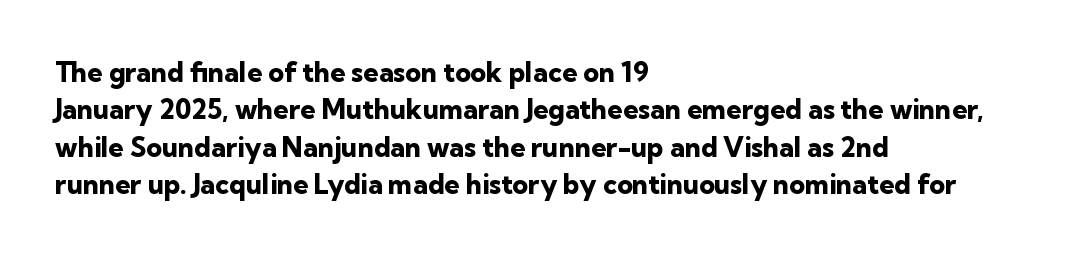
{"italic": "no", "bold": "yes", "underline": "no", "align": "left", "line_spacing": "normal", "line_spacing_ratio": 1.38, "letter_spacing": "normal", "letter_spacing_em": 0.0, "glyph_px": 27}
